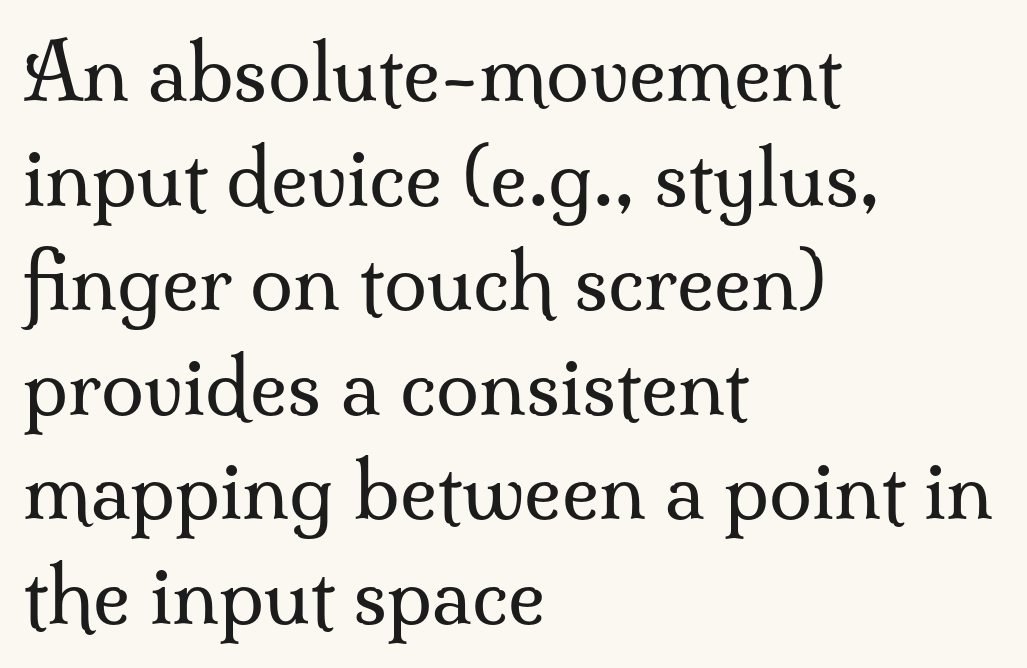
Q: Is the text bold? A: No.
Q: Is the text italic (slanted)? A: No, it is upright.
Q: Is the typeface a serif or a sans-serif typeface? A: Serif.
Q: Is the text underlined? A: No.
Q: How is the paragraph aligned? A: Left-aligned.
Q: Is the spacing between letters normal or unusually wide? A: Normal.
Q: Is the spacing between lines tight, normal or loose? A: Normal.
Q: Width (condensed, normal, or wide)? A: Normal.
Q: Stroke contrast? A: Medium.
Q: x-height? A: Small.
Q: Monospaced? A: No.
